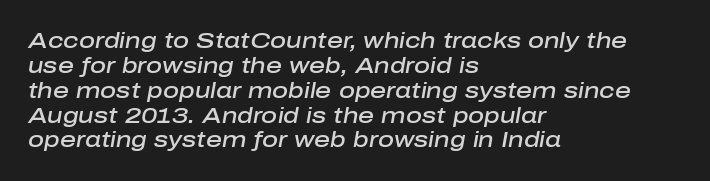
{"italic": "yes", "lean": "right", "slant_degrees": 10, "bold": "semi", "underline": "no", "align": "left", "line_spacing": "tight", "line_spacing_ratio": 1.13, "letter_spacing": "normal", "letter_spacing_em": 0.0, "glyph_px": 22}
